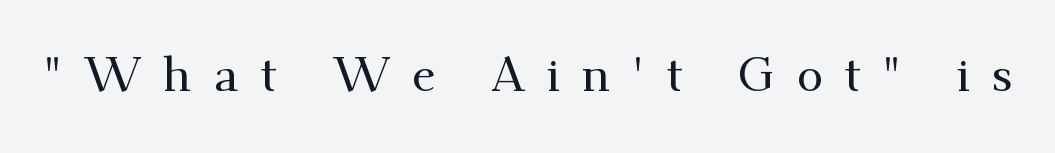
The lettering stays uniformly vertical, giving the passage a roman look. These lines are composed in type with serifs. Characters follow at a spacing far wider than the type designer built in. Bare-footed words on every line. You could not count columns in this text — the font is proportionally spaced.
